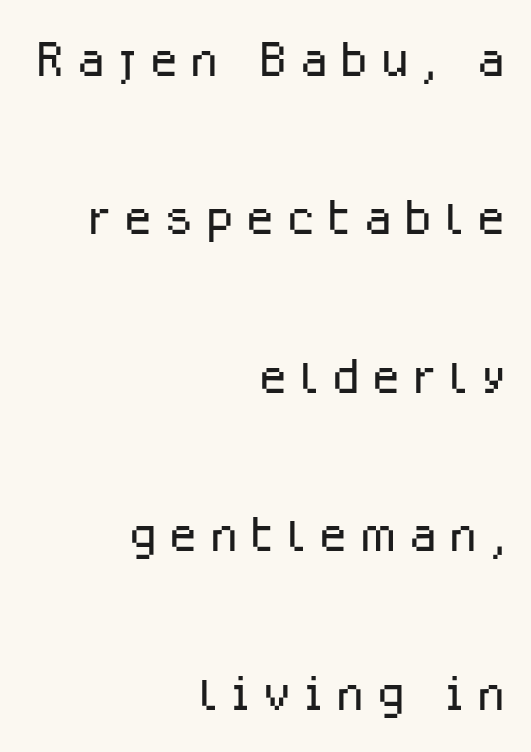
{"serif": "no", "italic": "no", "bold": "no", "weight": "light", "width": "normal", "stroke_contrast": "low", "x_height": "medium", "monospaced": "no", "underline": "no", "align": "right", "line_spacing": "loose", "line_spacing_ratio": 2.33, "glyph_px": 68}
